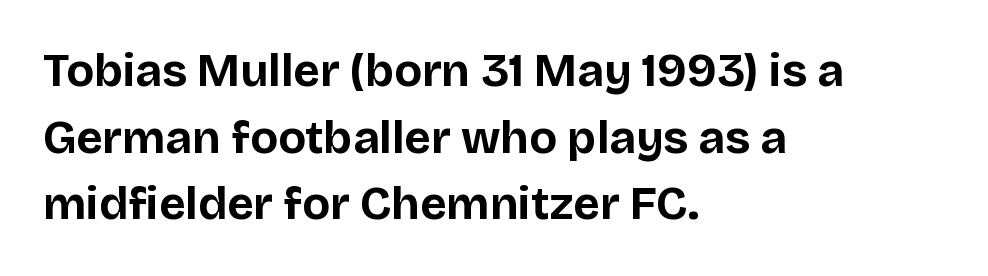
Q: Is the text bold? A: Yes.
Q: Is the text italic (slanted)? A: No, it is upright.
Q: Is the typeface a serif or a sans-serif typeface? A: Sans-serif.
Q: Is the text underlined? A: No.
Q: How is the paragraph aligned? A: Left-aligned.
Q: Is the spacing between letters normal or unusually wide? A: Normal.
Q: Is the spacing between lines tight, normal or loose? A: Normal.
Q: Width (condensed, normal, or wide)? A: Normal.
Q: Stroke contrast? A: Low.
Q: x-height? A: Large.
Q: Monospaced? A: No.
